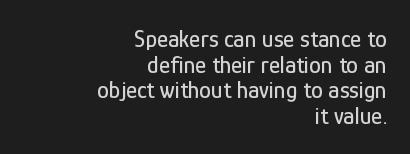
The image shows 24 px text type, upright; set right-aligned, tight line spacing (1.07x), normal letter spacing, not underlined.
